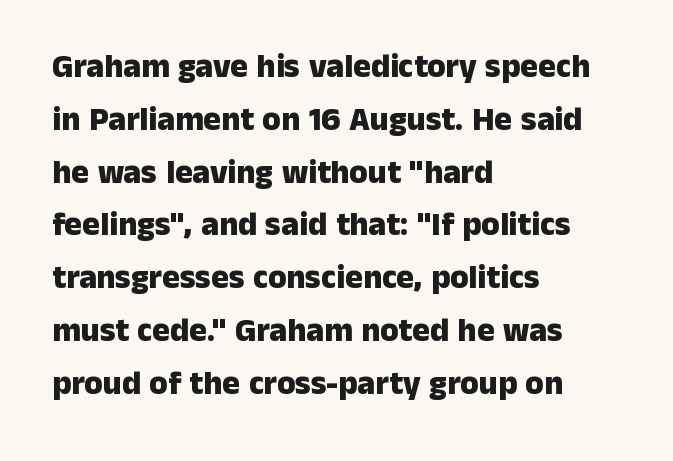
The image shows 33 px heavy sans-serif type, upright; set left-aligned, normal line spacing (1.6x), normal letter spacing, not underlined; low stroke contrast and a medium x-height.
